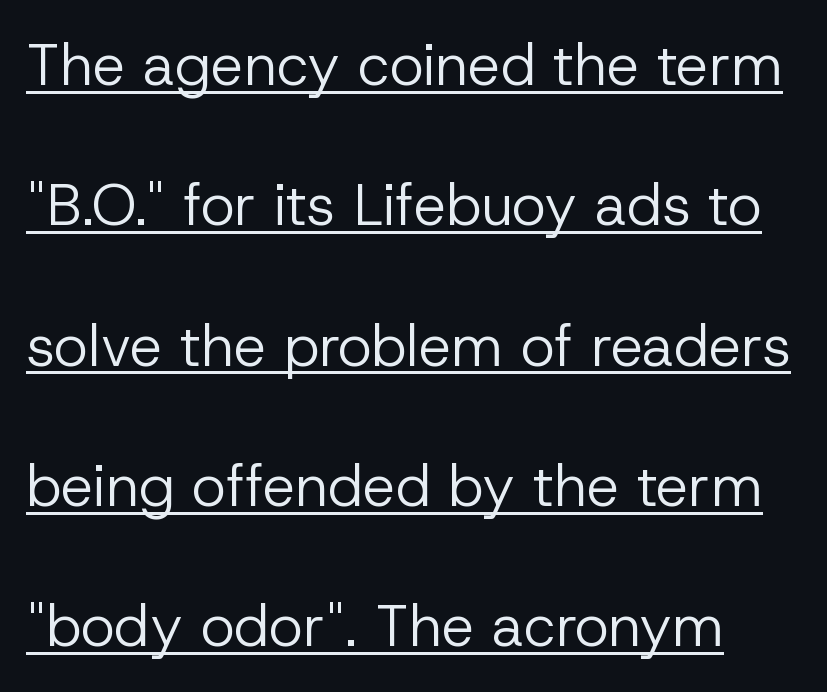
{"serif": "no", "italic": "no", "bold": "no", "weight": "regular", "width": "normal", "stroke_contrast": "low", "x_height": "medium", "monospaced": "no", "underline": "yes", "line_spacing": "loose", "line_spacing_ratio": 2.42, "letter_spacing": "normal", "letter_spacing_em": 0.0, "glyph_px": 58}
